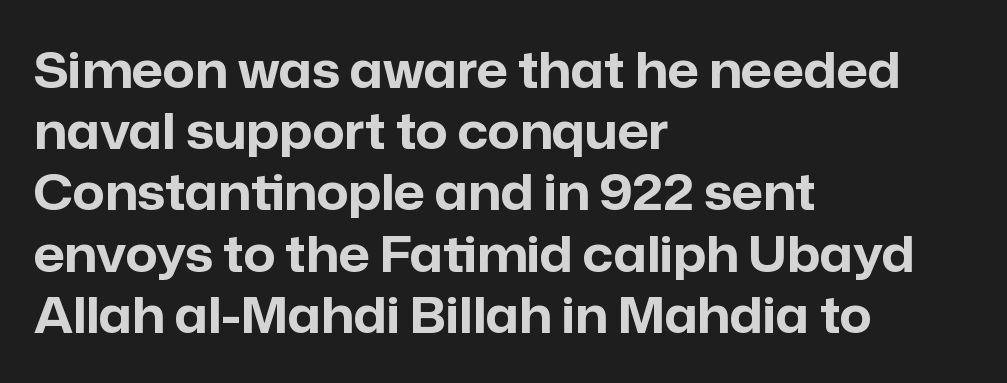
The image shows 49 px bold sans-serif type, upright; set left-aligned, normal line spacing (1.25x), normal letter spacing, not underlined; low stroke contrast and a medium x-height.
